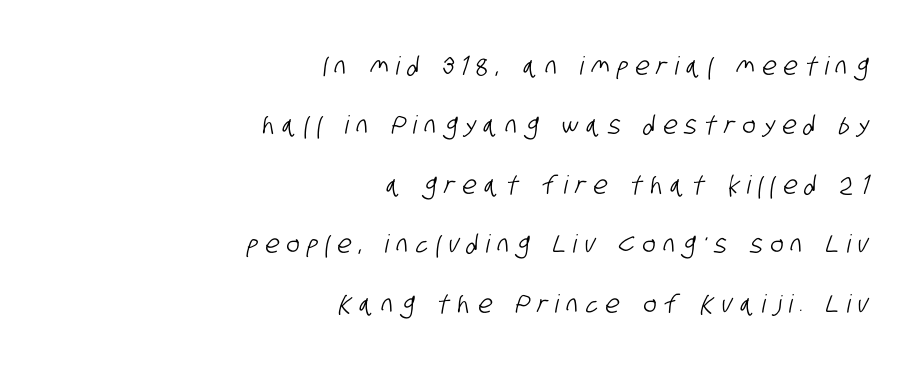
Descenders are the only things crossing below the line. A typesetter would call this heavily tracked-out type. Notice how the passage keeps a crisp vertical edge on the right only. Each new line begins a long way beneath the previous one.
